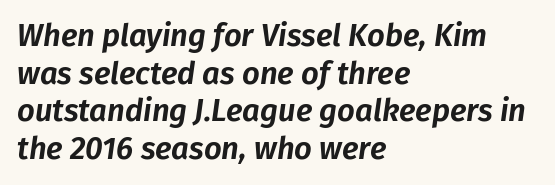
Default kerning and tracking; the words read as compact shapes. Nobody drew a line under any word here. Is the block centered? No — it sits flush against the left margin. The text carries the slant typical of an italic or oblique font.
